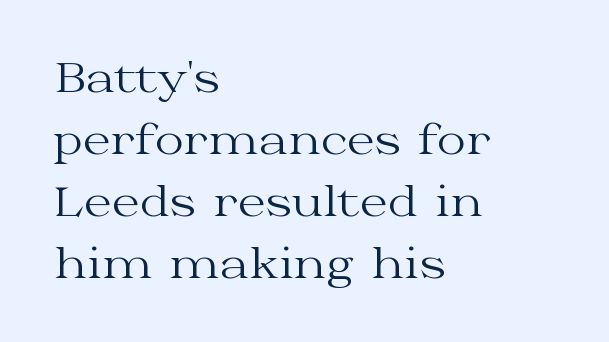
Q: Is the text bold? A: No.
Q: Is the text italic (slanted)? A: No, it is upright.
Q: Is the typeface a serif or a sans-serif typeface? A: Serif.
Q: Is the text underlined? A: No.
Q: How is the paragraph aligned? A: Left-aligned.
Q: Is the spacing between letters normal or unusually wide? A: Normal.
Q: Is the spacing between lines tight, normal or loose? A: Normal.
Q: Width (condensed, normal, or wide)? A: Wide.
Q: Stroke contrast? A: Medium.
Q: x-height? A: Medium.
Q: Monospaced? A: No.
